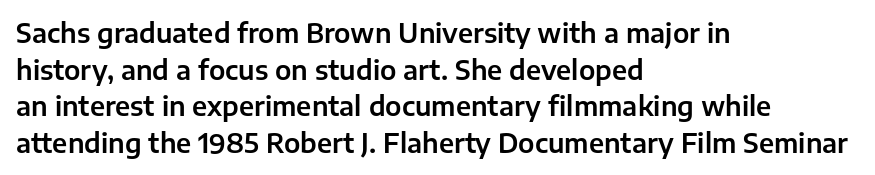
Q: Is the text italic (slanted)? A: No, it is upright.
Q: Is the text underlined? A: No.
Q: How is the paragraph aligned? A: Left-aligned.
Q: Is the spacing between letters normal or unusually wide? A: Normal.
Q: Is the spacing between lines tight, normal or loose? A: Normal.
